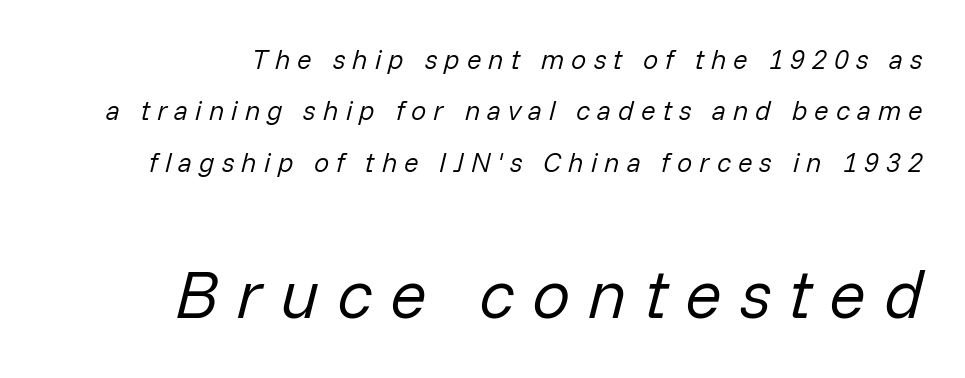
{"italic": "yes", "lean": "right", "slant_degrees": 14, "bold": "no", "weight": "regular", "width": "normal", "stroke_contrast": "low", "x_height": "medium", "monospaced": "no", "underline": "no", "align": "right", "line_spacing": "loose", "line_spacing_ratio": 1.9, "letter_spacing": "wide", "letter_spacing_em": 0.26, "larger_block": "second", "size_ratio": 2.52, "glyph_px": 68}
